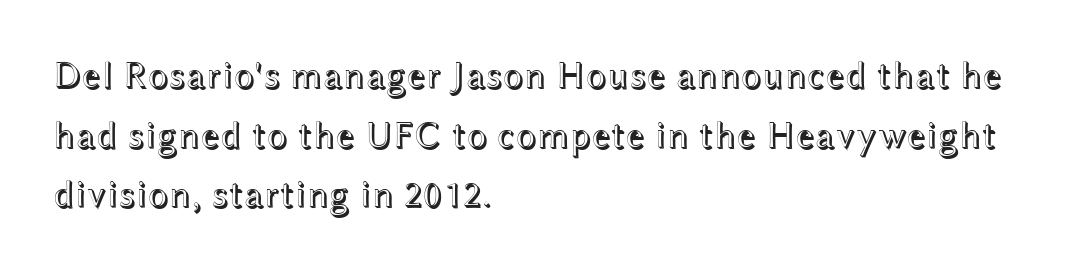
The image shows 38 px wide type, upright; set left-aligned, normal line spacing (1.57x), normal letter spacing, not underlined; a medium x-height.
